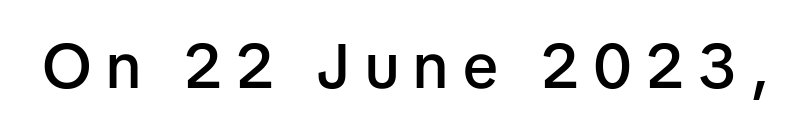
{"serif": "no", "italic": "no", "bold": "semi", "weight": "semibold", "width": "normal", "stroke_contrast": "low", "x_height": "medium", "monospaced": "no", "underline": "no", "letter_spacing": "wide", "letter_spacing_em": 0.23, "glyph_px": 63}
